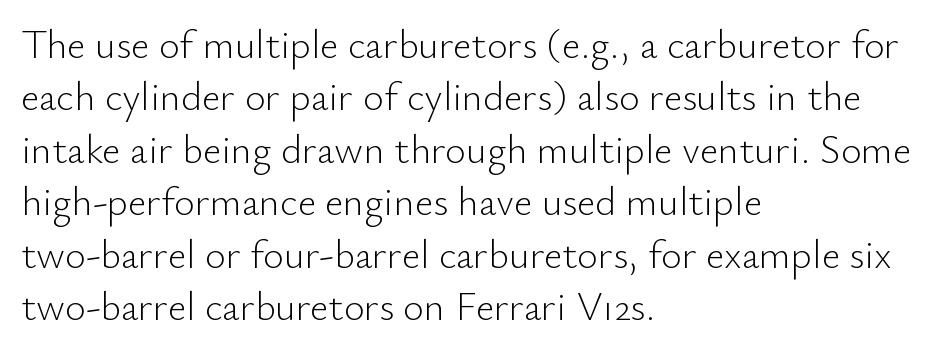
The image shows 40 px light sans-serif type, upright; set left-aligned, normal line spacing (1.31x), normal letter spacing, not underlined; low stroke contrast and a small x-height.
